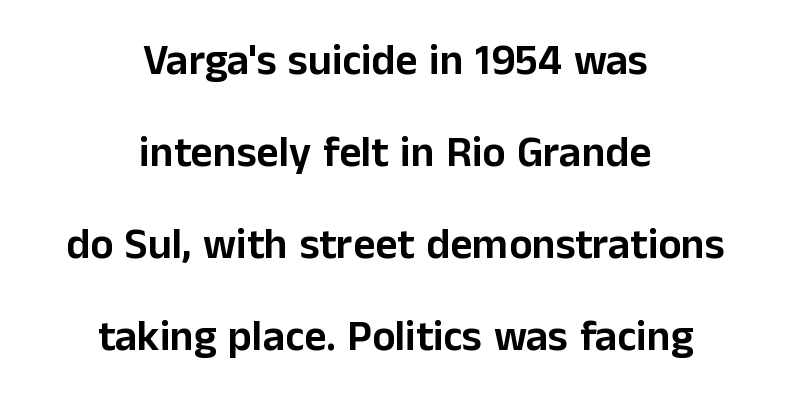
{"serif": "no", "italic": "no", "width": "normal", "stroke_contrast": "low", "x_height": "medium", "monospaced": "no", "underline": "no", "align": "center", "line_spacing": "loose", "line_spacing_ratio": 2.14, "letter_spacing": "normal", "letter_spacing_em": 0.0, "glyph_px": 43}
